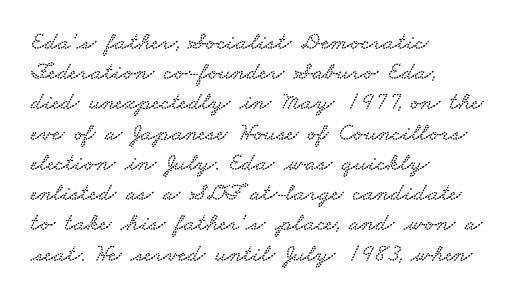
In terms of letterspacing, this is plain default setting. Check under the words: just untouched page. The paragraph shown leans on its left margin.
